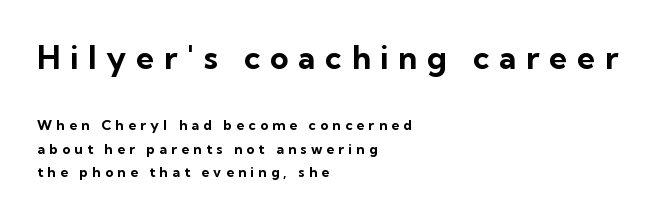
{"serif": "no", "italic": "no", "bold": "yes", "weight": "bold", "width": "normal", "stroke_contrast": "low", "x_height": "medium", "monospaced": "no", "underline": "no", "align": "left", "line_spacing": "normal", "line_spacing_ratio": 1.68, "letter_spacing": "wide", "letter_spacing_em": 0.3, "larger_block": "first", "size_ratio": 2.29, "glyph_px": 32}
